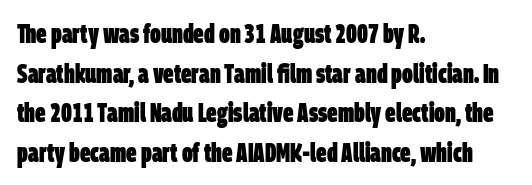
Q: Is the text bold? A: Yes.
Q: Is the text underlined? A: No.
Q: How is the paragraph aligned? A: Left-aligned.
Q: Is the spacing between letters normal or unusually wide? A: Normal.
Q: Is the spacing between lines tight, normal or loose? A: Normal.
